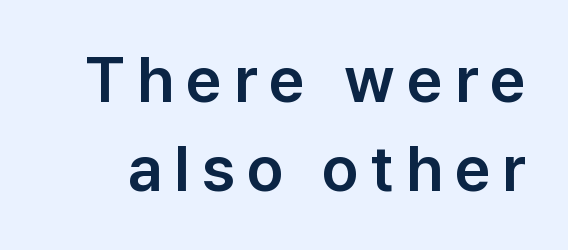
Bare-footed words on every line. One glance says typical: line gaps are just what's usual. These lines are composed in type without serifs. The specimen reads as upright at a glance. Looks like regular typesetting: each glyph gets only the width it needs.
